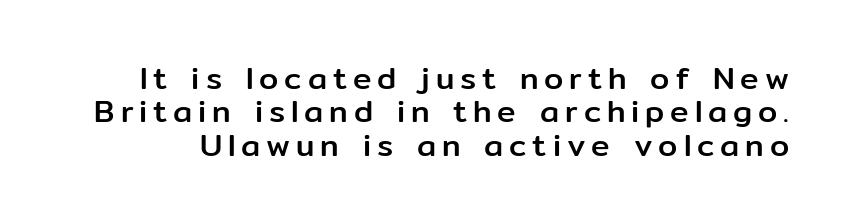
{"serif": "no", "italic": "no", "width": "normal", "stroke_contrast": "low", "x_height": "medium", "monospaced": "no", "underline": "no", "line_spacing": "tight", "line_spacing_ratio": 1.08, "glyph_px": 31}
